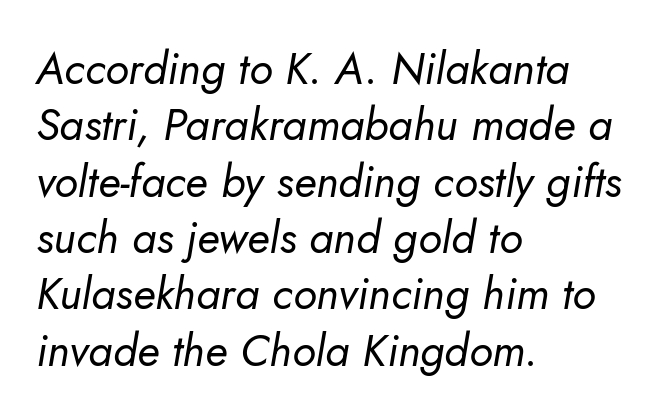
The image shows 44 px regular-weight type, italic (leaning right); set left-aligned, normal line spacing (1.28x), normal letter spacing, not underlined; low stroke contrast and a small x-height.
